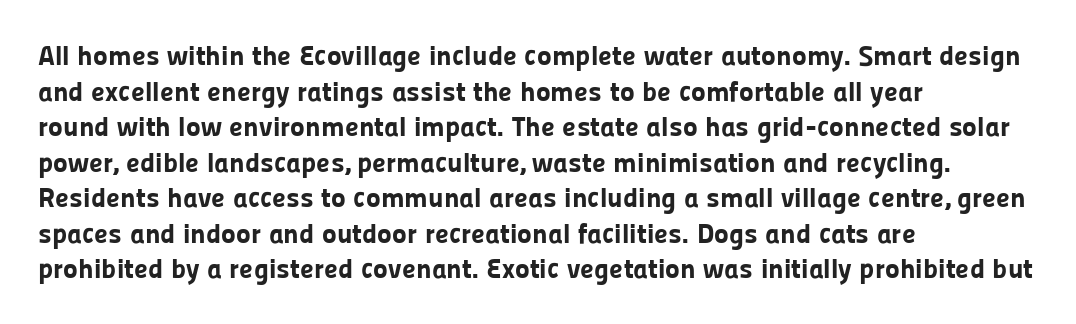
The image shows 28 px bold sans-serif type, upright; set left-aligned, normal line spacing (1.27x), normal letter spacing, not underlined; low stroke contrast and a medium x-height.
